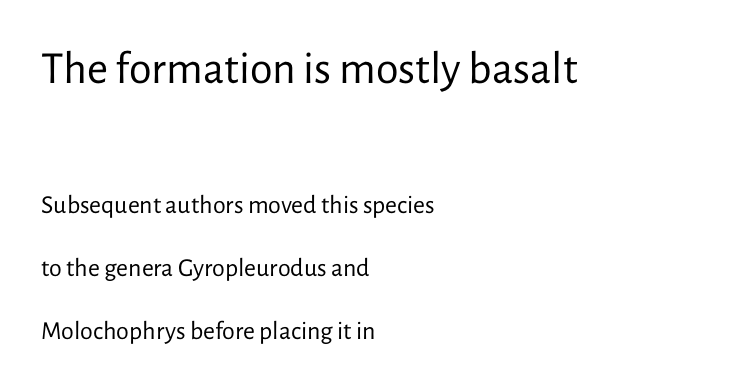
Q: Is the text bold? A: No.
Q: Is the text italic (slanted)? A: No, it is upright.
Q: Is the typeface a serif or a sans-serif typeface? A: Sans-serif.
Q: Is the text underlined? A: No.
Q: How is the paragraph aligned? A: Left-aligned.
Q: Is the spacing between letters normal or unusually wide? A: Normal.
Q: Is the spacing between lines tight, normal or loose? A: Loose.
Q: Which block of text is set in a larger size, the first (top) or the second (bottom)? A: The first (top) one.
Q: Width (condensed, normal, or wide)? A: Normal.
Q: Stroke contrast? A: Low.
Q: x-height? A: Medium.
Q: Monospaced? A: No.
